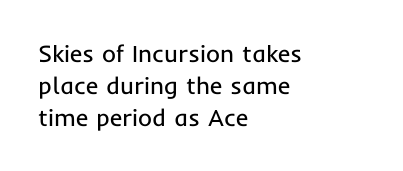
Q: Is the text bold? A: No.
Q: Is the text italic (slanted)? A: No, it is upright.
Q: Is the text underlined? A: No.
Q: How is the paragraph aligned? A: Left-aligned.
Q: Is the spacing between letters normal or unusually wide? A: Normal.
Q: Is the spacing between lines tight, normal or loose? A: Normal.
